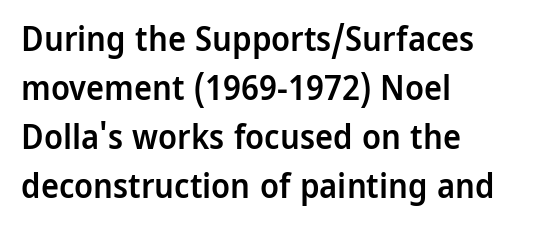
The image shows 34 px semibold sans-serif type, upright; set left-aligned, normal line spacing (1.44x), normal letter spacing, not underlined; low stroke contrast and a medium x-height.
